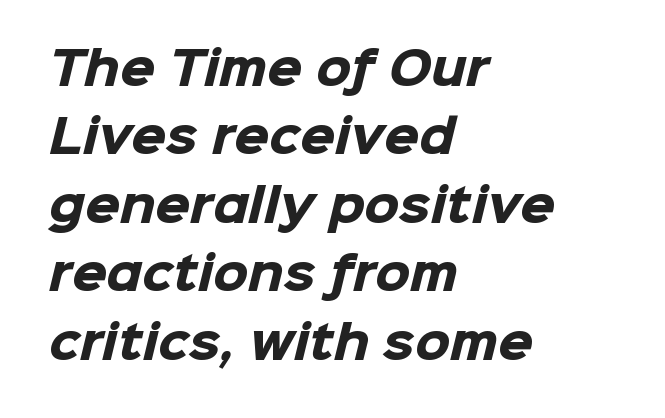
The image shows 45 px heavy sans-serif type; set left-aligned, normal line spacing (1.52x), normal letter spacing, not underlined; low stroke contrast and a medium x-height.
